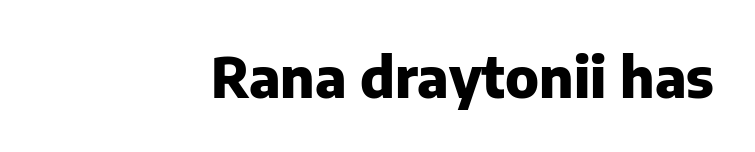
Q: Is the text bold? A: Yes.
Q: Is the text italic (slanted)? A: No, it is upright.
Q: Is the typeface a serif or a sans-serif typeface? A: Sans-serif.
Q: Is the text underlined? A: No.
Q: How is the paragraph aligned? A: Right-aligned.
Q: Is the spacing between letters normal or unusually wide? A: Normal.
Q: Width (condensed, normal, or wide)? A: Normal.
Q: Stroke contrast? A: Low.
Q: x-height? A: Medium.
Q: Monospaced? A: No.
